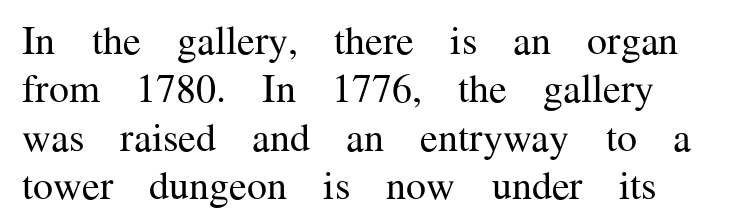
Character widths vary here, with narrow letters taking less room than wide ones. The passage shown has conventional tracking throughout. Do the letters lean? They stand straight. Counters stay open thanks to moderate or lighter strokes. Glance below the letters and you will spot only blank space.
